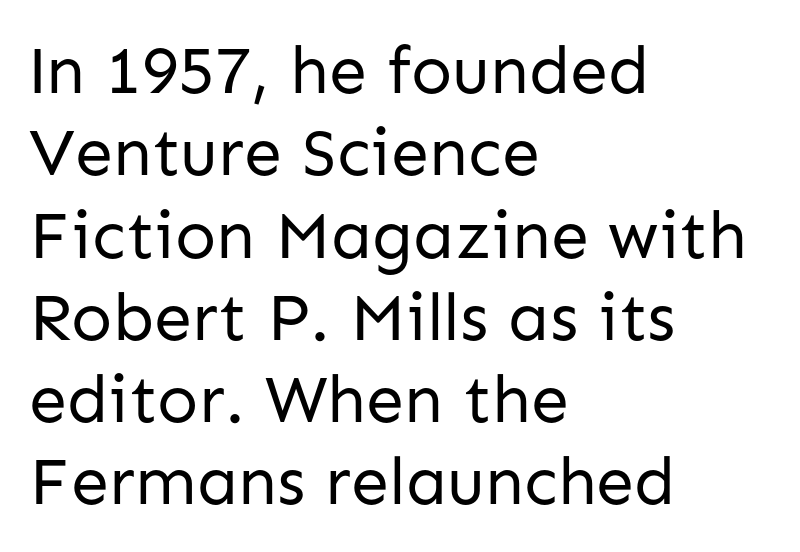
{"serif": "no", "italic": "no", "bold": "no", "weight": "regular", "width": "normal", "stroke_contrast": "low", "x_height": "medium", "monospaced": "no", "underline": "no", "align": "left", "line_spacing_ratio": 1.21, "letter_spacing": "normal", "letter_spacing_em": 0.0, "glyph_px": 68}
